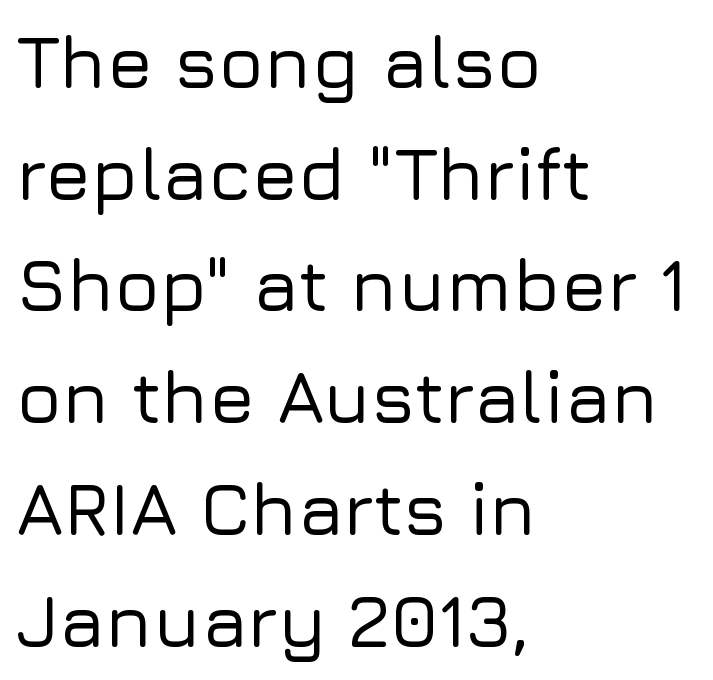
Q: Is the text italic (slanted)? A: No, it is upright.
Q: Is the typeface a serif or a sans-serif typeface? A: Sans-serif.
Q: Is the text underlined? A: No.
Q: How is the paragraph aligned? A: Left-aligned.
Q: Is the spacing between letters normal or unusually wide? A: Normal.
Q: Is the spacing between lines tight, normal or loose? A: Normal.
Q: Width (condensed, normal, or wide)? A: Normal.
Q: Stroke contrast? A: Low.
Q: x-height? A: Medium.
Q: Monospaced? A: No.
